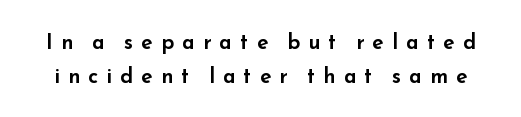
Q: Is the text italic (slanted)? A: No, it is upright.
Q: Is the text underlined? A: No.
Q: Is the spacing between letters normal or unusually wide? A: Unusually wide.
Q: Is the spacing between lines tight, normal or loose? A: Normal.
